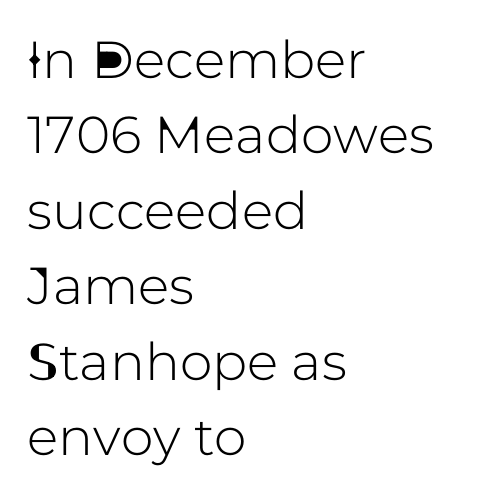
{"serif": "no", "italic": "no", "width": "normal", "stroke_contrast": "low", "x_height": "medium", "monospaced": "no", "underline": "no", "align": "left", "line_spacing": "normal", "line_spacing_ratio": 1.45, "letter_spacing": "normal", "letter_spacing_em": 0.0, "glyph_px": 52}
